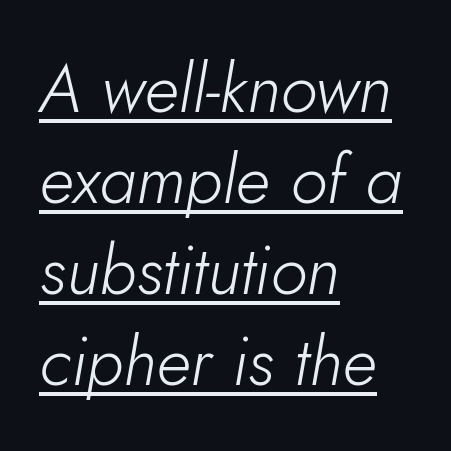
{"italic": "yes", "lean": "right", "slant_degrees": 10, "bold": "no", "weight": "light", "width": "normal", "stroke_contrast": "low", "x_height": "small", "monospaced": "no", "underline": "yes", "align": "left", "line_spacing": "normal", "line_spacing_ratio": 1.34, "letter_spacing": "normal", "letter_spacing_em": 0.0, "glyph_px": 68}
